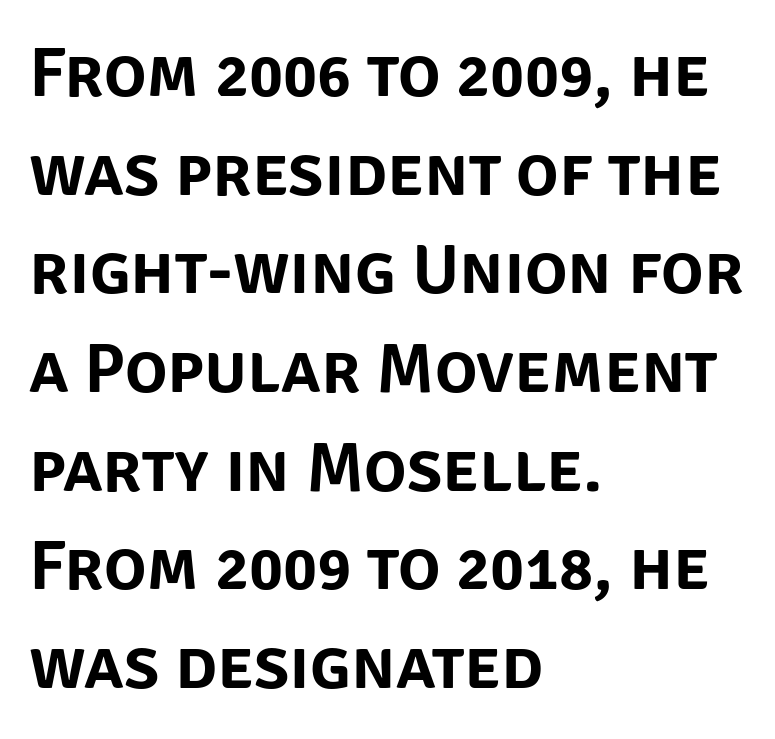
Is this a fixed-width face? No — the glyphs have proportional, varying widths. The rows are spaced the way most documents space them. Here the glyphs are tracked normally, forming tight word shapes. Each letter's strokes conclude bluntly, with no projecting serifs. The paragraph has a hard left edge and a soft right edge.
